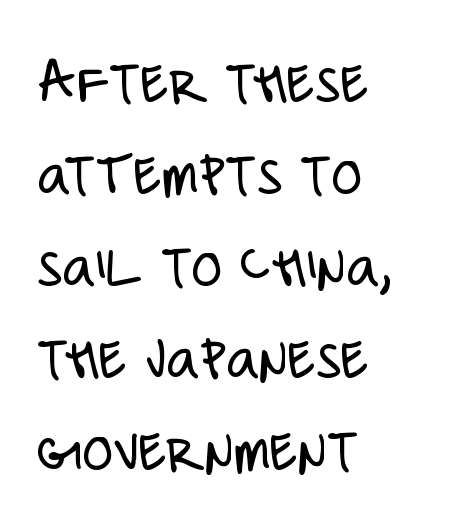
Does the copy run flush right? No — it runs flush left. Looks like regular typesetting: each glyph gets only the width it needs. These lines were composed using upright roman letters. Check under the words: just untouched page.
